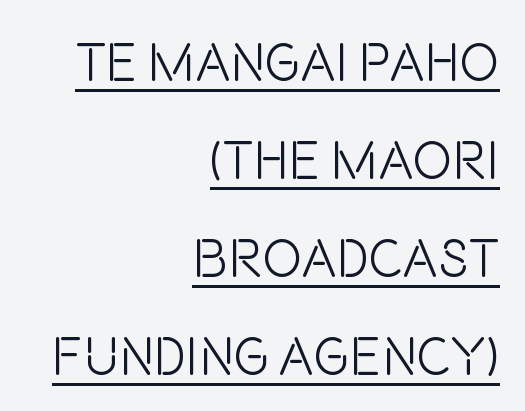
Q: Is the text bold? A: No.
Q: Is the text italic (slanted)? A: No, it is upright.
Q: Is the typeface a serif or a sans-serif typeface? A: Sans-serif.
Q: Is the text underlined? A: Yes.
Q: How is the paragraph aligned? A: Right-aligned.
Q: Is the spacing between letters normal or unusually wide? A: Normal.
Q: Width (condensed, normal, or wide)? A: Condensed.
Q: Stroke contrast? A: Low.
Q: x-height? A: Large.
Q: Monospaced? A: No.
